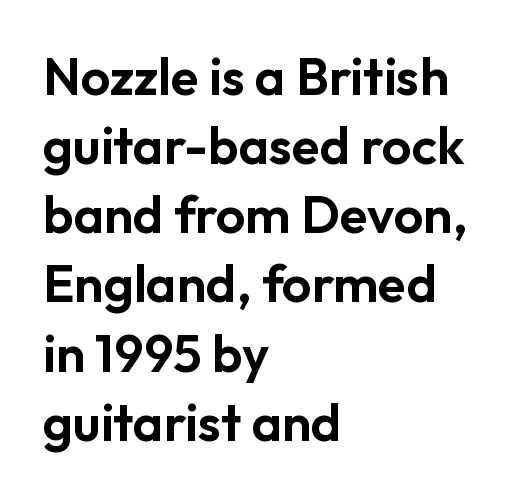
The image shows 52 px sans-serif type, upright; set left-aligned, normal line spacing (1.33x), normal letter spacing, not underlined; low stroke contrast and a medium x-height.
